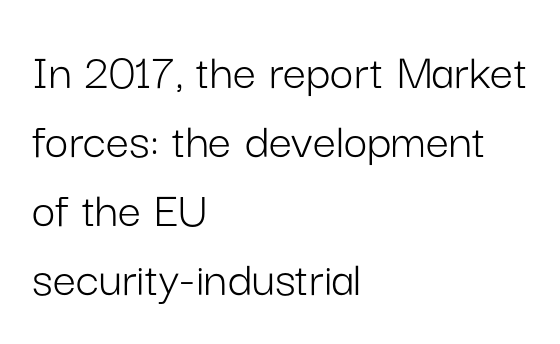
{"serif": "no", "italic": "no", "bold": "no", "weight": "light", "width": "normal", "stroke_contrast": "low", "x_height": "medium", "monospaced": "no", "underline": "no", "align": "left", "line_spacing": "normal", "line_spacing_ratio": 1.33, "letter_spacing": "normal", "letter_spacing_em": 0.0, "glyph_px": 52}
